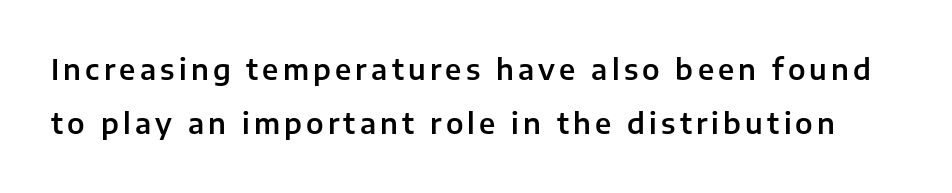
The image shows 28 px sans-serif type, upright; set loose line spacing (1.94x), not underlined; low stroke contrast and a medium x-height.
